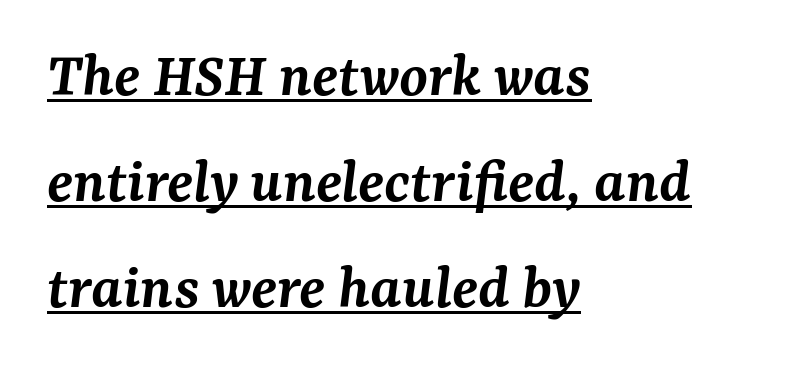
The image shows 65 px semibold serif type, italic (leaning right); set left-aligned, normal line spacing (1.63x), normal letter spacing, underlined; medium stroke contrast and a medium x-height.
